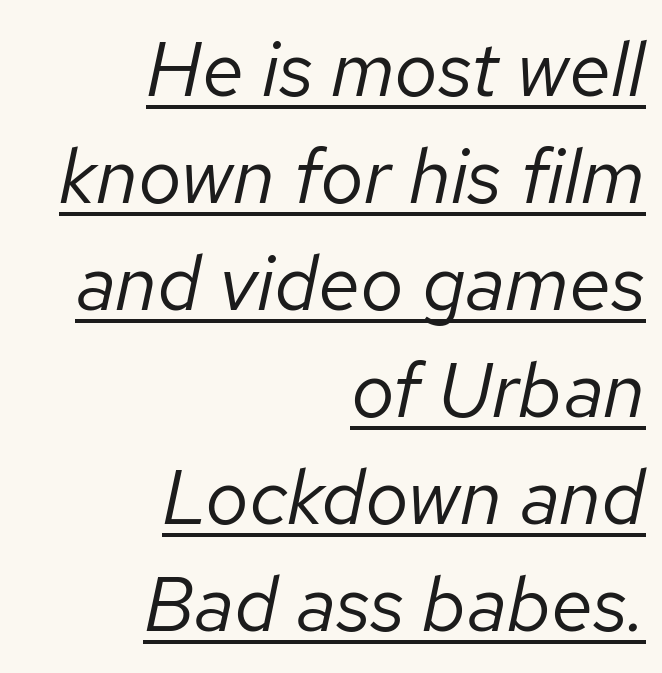
{"italic": "yes", "lean": "right", "slant_degrees": 12, "bold": "no", "weight": "regular", "width": "normal", "stroke_contrast": "low", "x_height": "medium", "monospaced": "no", "underline": "yes", "align": "right", "line_spacing": "normal", "line_spacing_ratio": 1.39, "letter_spacing": "normal", "letter_spacing_em": 0.0, "glyph_px": 77}
